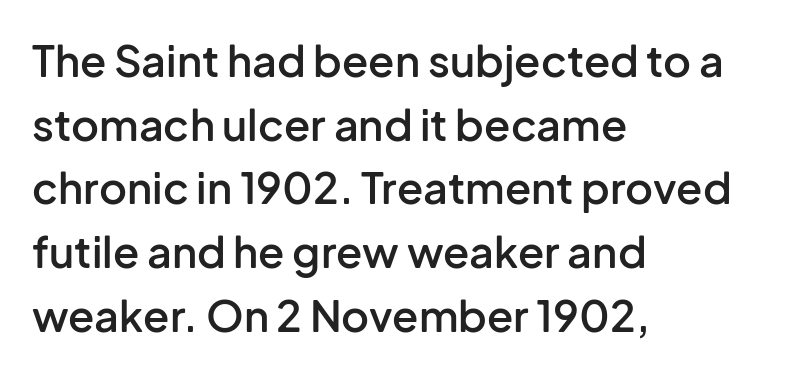
Q: Is the text bold? A: Semi-bold.
Q: Is the text italic (slanted)? A: No, it is upright.
Q: Is the typeface a serif or a sans-serif typeface? A: Sans-serif.
Q: Is the text underlined? A: No.
Q: How is the paragraph aligned? A: Left-aligned.
Q: Is the spacing between letters normal or unusually wide? A: Normal.
Q: Is the spacing between lines tight, normal or loose? A: Normal.
Q: Width (condensed, normal, or wide)? A: Normal.
Q: Stroke contrast? A: Low.
Q: x-height? A: Medium.
Q: Monospaced? A: No.
